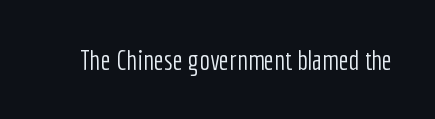
Note: no serifs on the glyphs. You can tell it's not italic because the verticals are truly vertical. On a weight scale, this lands at 450 or below. Rule under the text: the space is simply empty. Is this a fixed-width face? No — the glyphs have proportional, varying widths.
